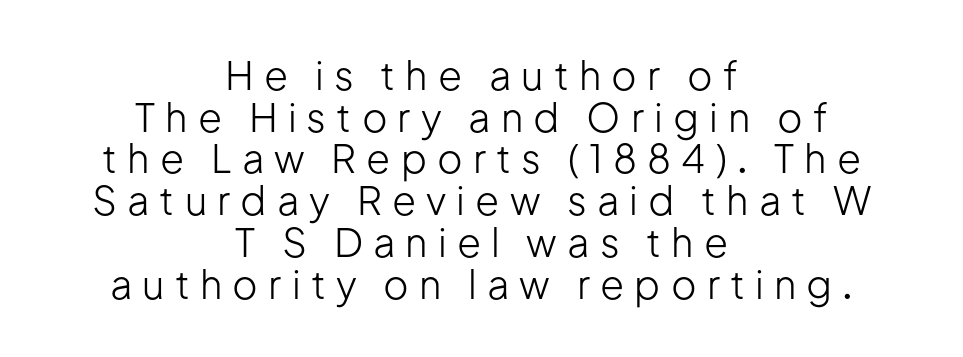
{"serif": "no", "italic": "no", "bold": "no", "weight": "light", "width": "normal", "stroke_contrast": "low", "x_height": "medium", "monospaced": "no", "underline": "no", "align": "center", "line_spacing": "tight", "line_spacing_ratio": 1.07, "letter_spacing": "wide", "letter_spacing_em": 0.26, "glyph_px": 39}
